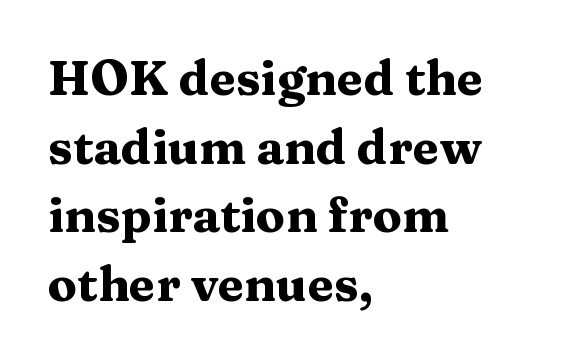
{"serif": "yes", "italic": "no", "bold": "yes", "weight": "heavy", "width": "wide", "stroke_contrast": "medium", "x_height": "medium", "monospaced": "no", "underline": "no", "align": "left", "line_spacing": "normal", "line_spacing_ratio": 1.43, "letter_spacing": "normal", "letter_spacing_em": 0.0, "glyph_px": 48}
